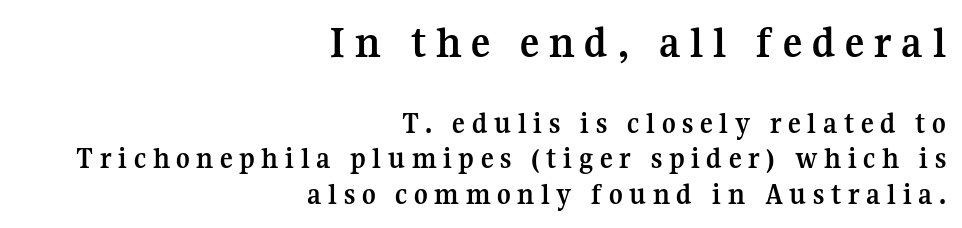
{"serif": "yes", "italic": "no", "bold": "yes", "weight": "semibold", "width": "normal", "stroke_contrast": "medium", "x_height": "medium", "monospaced": "no", "underline": "no", "align": "right", "line_spacing_ratio": 1.19, "letter_spacing": "wide", "letter_spacing_em": 0.22, "larger_block": "first", "size_ratio": 1.5, "glyph_px": 45}
